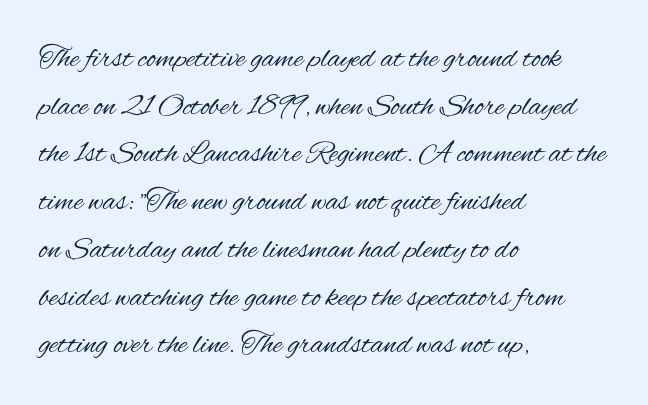
A typesetter would call this proportional, since set widths differ per character. Nothing sits at the stroke ends, so this counts as sans-serif. Left-aligned paragraph, ragged on the right. What's the leading like? Ordinary, nothing unusual. Glyph-to-glyph distance matches everyday printed text.
